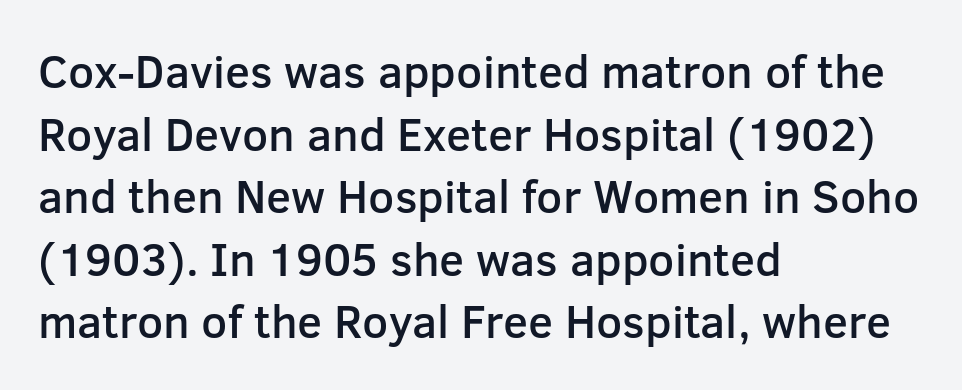
The image shows 46 px semibold sans-serif type, upright; set left-aligned, normal line spacing (1.36x), normal letter spacing, not underlined; low stroke contrast and a medium x-height.
